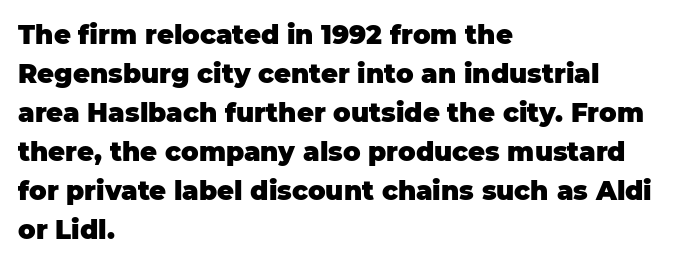
Successive baselines arrive at the customary interval. Nope, not italic — everything's standing straight. Stroke thickness is high; the sample reads as a true bold. Line starts are locked; line ends wander. Clear beneath every line of the passage. The line texture is even and compact thanks to regular tracking.
